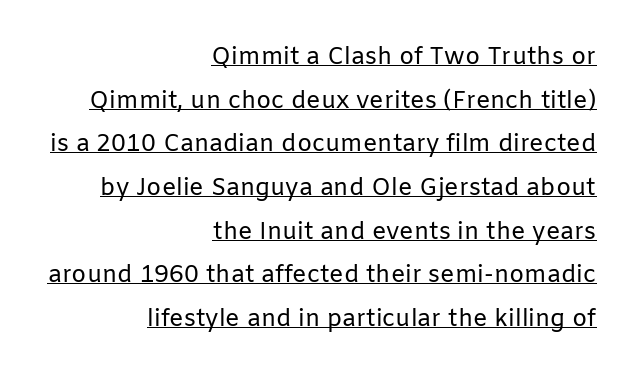
Heaviness? Minimal to ordinary, like unemphasized prose. Does the lettering tilt? It doesn't — this is upright. The rendering uses the underline text-decoration. Spacing between characters is what you'd get straight out of the box. Casual observation: everything's shoved over to the right.
